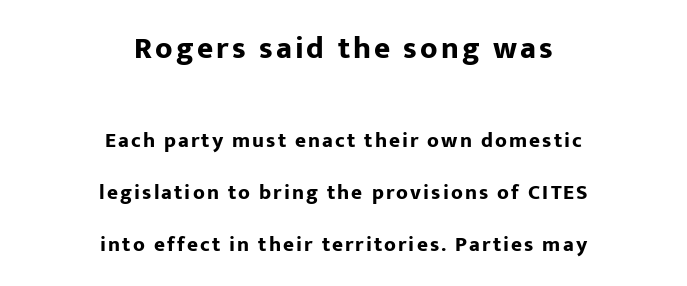
The image shows 31 px bold sans-serif type, upright; set centered, loose line spacing (2.47x), not underlined; the first (top) block is 1.48x larger; low stroke contrast and a medium x-height.
